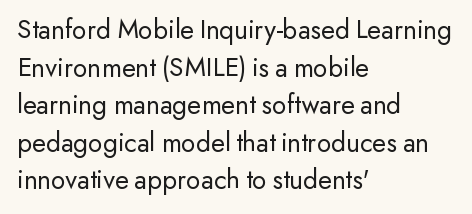
The image shows 28 px regular-weight sans-serif type, upright; set left-aligned, normal line spacing (1.34x), normal letter spacing, not underlined; low stroke contrast and a small x-height.
